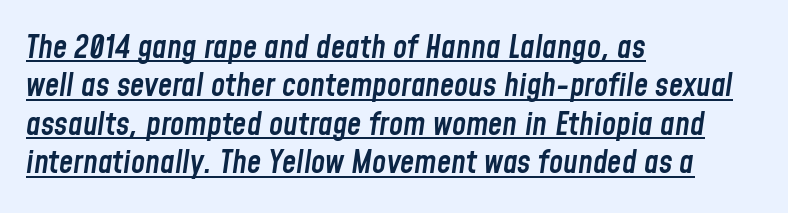
Q: Is the text bold? A: Semi-bold.
Q: Is the text italic (slanted)? A: Yes, it leans right by about 8 degrees.
Q: Is the text underlined? A: Yes.
Q: How is the paragraph aligned? A: Left-aligned.
Q: Is the spacing between letters normal or unusually wide? A: Normal.
Q: Width (condensed, normal, or wide)? A: Condensed.
Q: Stroke contrast? A: Low.
Q: x-height? A: Medium.
Q: Monospaced? A: No.
